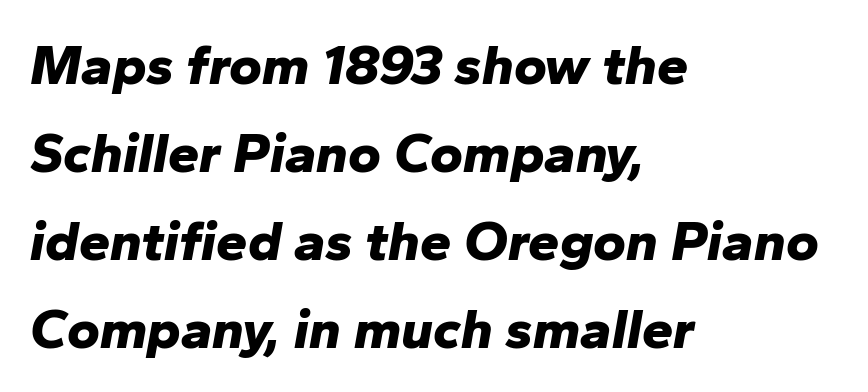
Notice how the stems are inclined rather than vertical — that's the hallmark of italics. Plain, unruled lines of type. The setting favours the left margin, as ordinary paragraphs usually do. Inter-character spacing is left at the font's built-in metrics.
